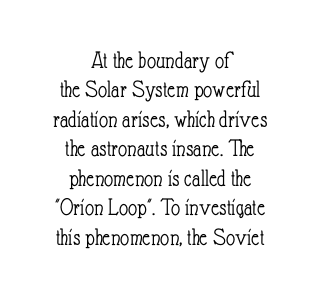
{"italic": "no", "bold": "no", "underline": "no", "align": "center", "line_spacing_ratio": 1.18, "letter_spacing": "normal", "letter_spacing_em": 0.0, "glyph_px": 25}
